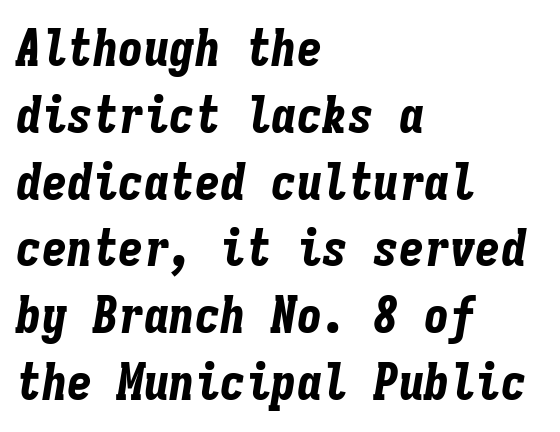
The image shows 51 px bold, condensed type, italic (leaning right), monospaced; set left-aligned, normal line spacing (1.31x), normal letter spacing, not underlined; low stroke contrast and a medium x-height.
